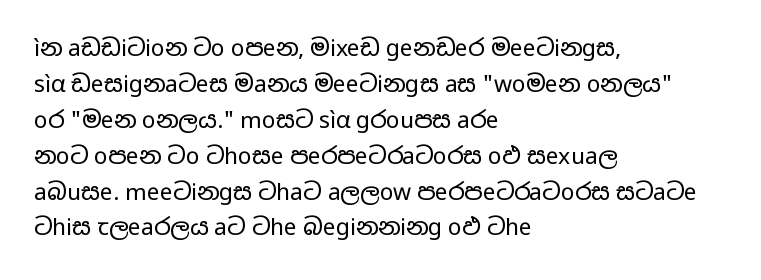
The image shows 23 px text type, upright; set left-aligned, normal line spacing (1.56x), normal letter spacing, not underlined.
